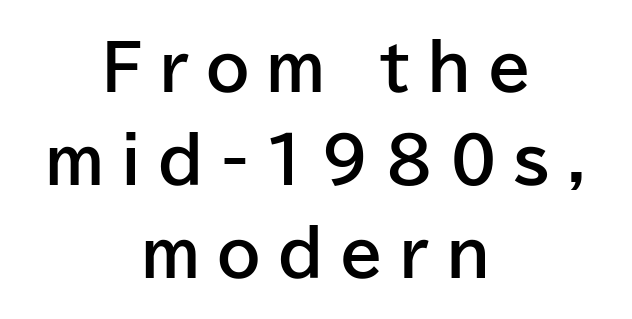
The rendering uses natural spacing where letterforms have individual widths. Leading matches the norm, producing a regular column. Which margin do the lines hug? Neither — every line sits in the middle. The specimen reads as upright at a glance. A sans-serif font was chosen for this passage. Is the letter spacing exaggerated? Yes — the characters are pushed far apart.
